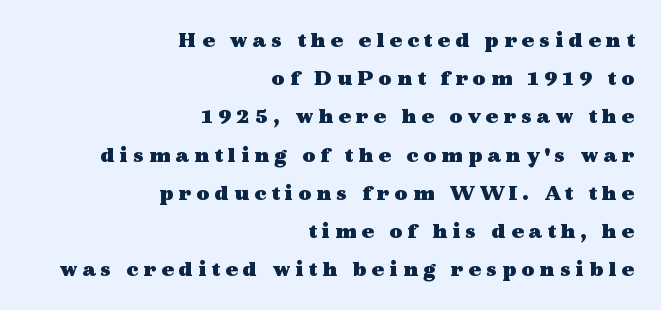
{"italic": "no", "bold": "yes", "underline": "no", "align": "right", "line_spacing": "normal", "line_spacing_ratio": 1.66, "letter_spacing": "wide", "letter_spacing_em": 0.22, "glyph_px": 23}
